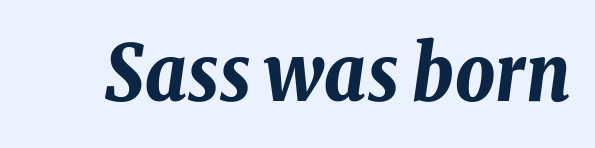
Q: Is the text bold? A: Yes.
Q: Is the text italic (slanted)? A: Yes, it leans right by about 8 degrees.
Q: Is the text underlined? A: No.
Q: Is the spacing between letters normal or unusually wide? A: Normal.
Q: Width (condensed, normal, or wide)? A: Condensed.
Q: Stroke contrast? A: Low.
Q: x-height? A: Medium.
Q: Monospaced? A: No.
